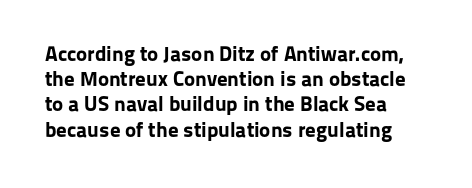
The image shows 21 px bold type, upright; set left-aligned, line spacing 1.2x, normal letter spacing, not underlined.
